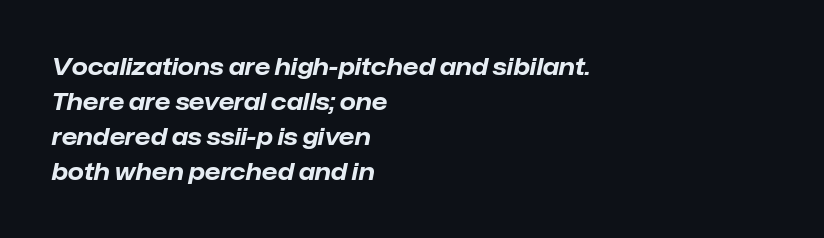
{"italic": "yes", "lean": "right", "slant_degrees": 12, "bold": "yes", "underline": "no", "align": "left", "line_spacing": "normal", "line_spacing_ratio": 1.52, "letter_spacing": "normal", "letter_spacing_em": 0.0, "glyph_px": 23}
